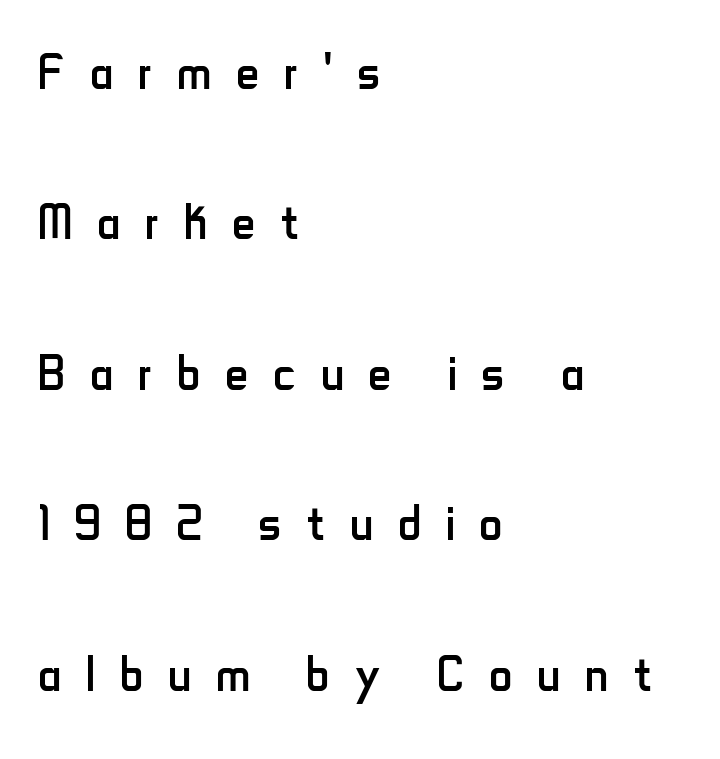
The image shows 64 px regular-weight, condensed sans-serif type, upright; set left-aligned, loose line spacing (2.35x), unusually wide letter spacing (+0.39 em), not underlined; low stroke contrast and a small x-height.
